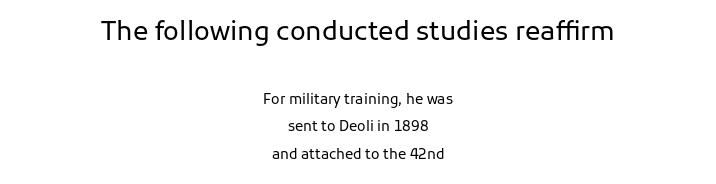
The image shows 26 px text type, upright; set centered, loose line spacing (1.99x), normal letter spacing, not underlined; the first (top) block is 1.86x larger.
